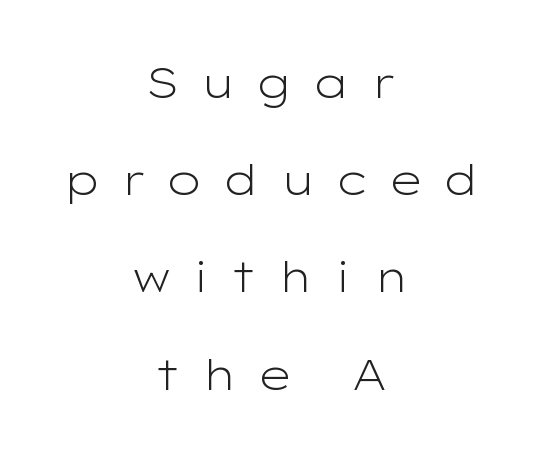
Ordinary non-slanted type is in use. Notice the wide empty band between every row — that's loose leading. A typesetter would call this heavily tracked-out type. Unmarked baselines from the first word to the last. A light-to-regular cut is what we see here. Alignment: centered.
